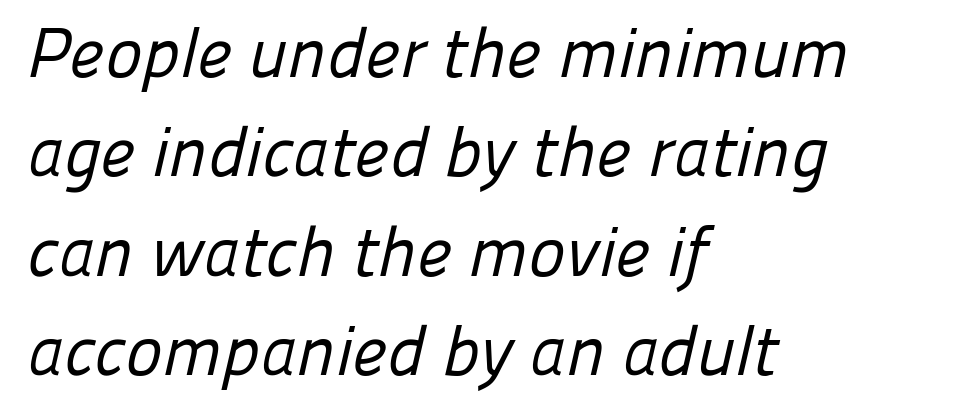
Varying glyph widths throughout — classic text-font behaviour. The baseline area is clear. You can tell from the bare stems that sans-serif type was used. Reading down the block, your eye returns to a fixed left position each line.
